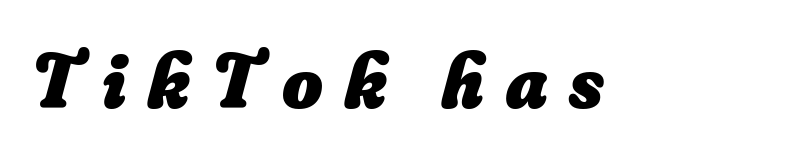
{"bold": "yes", "weight": "heavy", "width": "normal", "stroke_contrast": "low", "x_height": "small", "monospaced": "no", "underline": "no", "letter_spacing": "wide", "letter_spacing_em": 0.27, "glyph_px": 78}
